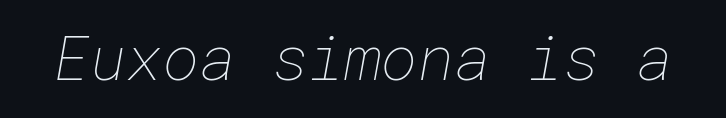
The passage shown is not bold in any degree. Each word holds together tightly as a unit, with standard inter-letter gaps. Letters rest on an invisible, unmarked baseline.
